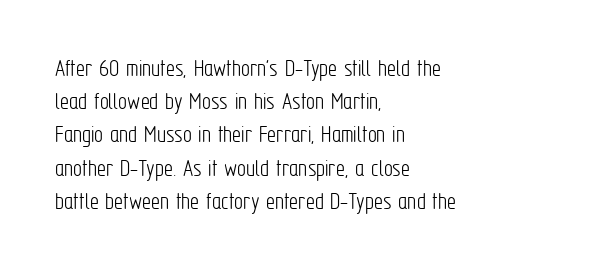
{"italic": "no", "bold": "no", "underline": "no", "align": "left", "line_spacing": "normal", "line_spacing_ratio": 1.33, "letter_spacing": "normal", "letter_spacing_em": 0.0, "glyph_px": 25}
